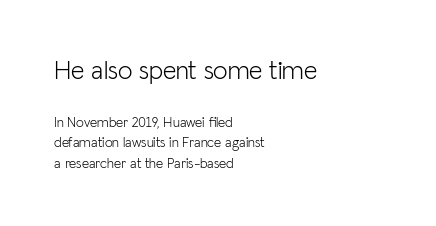
The image shows 26 px text type, upright; set left-aligned, normal line spacing (1.46x), normal letter spacing, not underlined; the first (top) block is 1.86x larger.
